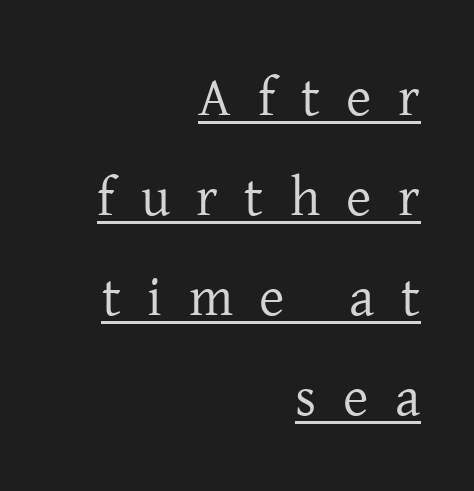
The image shows 55 px regular-weight serif type, upright; set right-aligned, line spacing 1.82x, unusually wide letter spacing (+0.48 em), underlined; low stroke contrast and a medium x-height.
